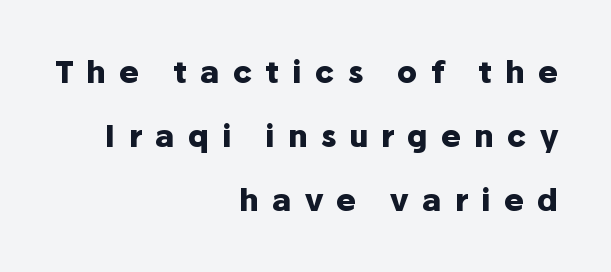
{"serif": "no", "italic": "no", "bold": "yes", "weight": "heavy", "width": "normal", "stroke_contrast": "low", "x_height": "medium", "monospaced": "no", "underline": "no", "align": "right", "line_spacing": "loose", "line_spacing_ratio": 2.13, "letter_spacing": "wide", "letter_spacing_em": 0.44, "glyph_px": 30}
